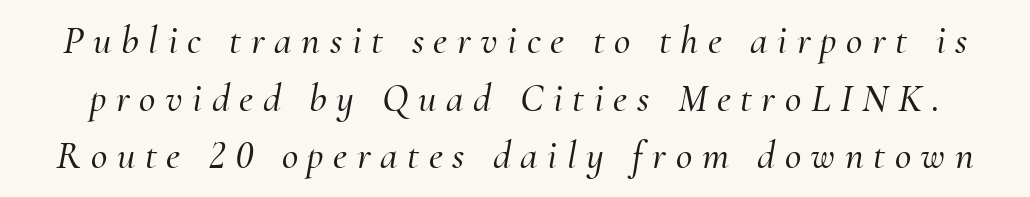
Q: Is the text italic (slanted)? A: Yes, it leans right by about 10 degrees.
Q: Is the typeface a serif or a sans-serif typeface? A: Serif.
Q: Is the text underlined? A: No.
Q: Is the spacing between letters normal or unusually wide? A: Unusually wide.
Q: Is the spacing between lines tight, normal or loose? A: Normal.
Q: Width (condensed, normal, or wide)? A: Normal.
Q: Stroke contrast? A: Medium.
Q: x-height? A: Small.
Q: Monospaced? A: No.
